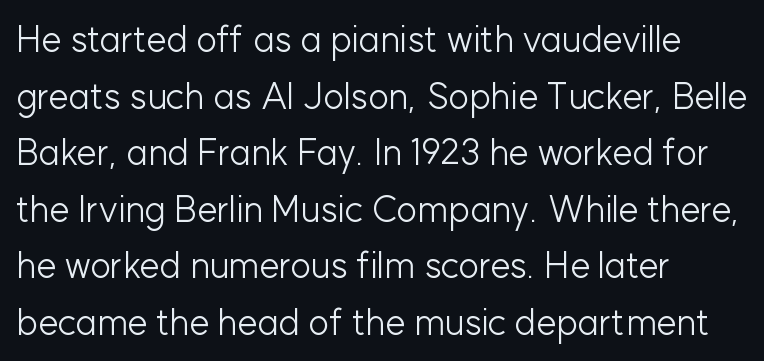
Q: Is the text bold? A: No.
Q: Is the text italic (slanted)? A: No, it is upright.
Q: Is the typeface a serif or a sans-serif typeface? A: Sans-serif.
Q: Is the text underlined? A: No.
Q: How is the paragraph aligned? A: Left-aligned.
Q: Is the spacing between letters normal or unusually wide? A: Normal.
Q: Is the spacing between lines tight, normal or loose? A: Normal.
Q: Width (condensed, normal, or wide)? A: Normal.
Q: Stroke contrast? A: Low.
Q: x-height? A: Medium.
Q: Monospaced? A: No.
